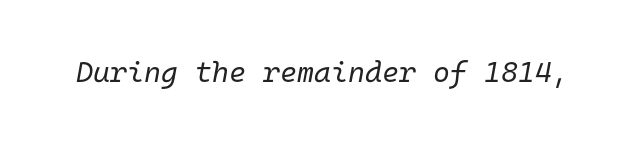
The weight tops out at a normal text grade. The foot of each line stays bare and open. Do the characters align in a grid? Yes, the font is monospaced. The rendering keeps characters at their native spacing.
